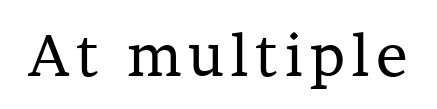
Q: Is the text bold? A: No.
Q: Is the text italic (slanted)? A: No, it is upright.
Q: Is the typeface a serif or a sans-serif typeface? A: Serif.
Q: Is the text underlined? A: No.
Q: Width (condensed, normal, or wide)? A: Normal.
Q: Stroke contrast? A: Low.
Q: x-height? A: Medium.
Q: Monospaced? A: No.
